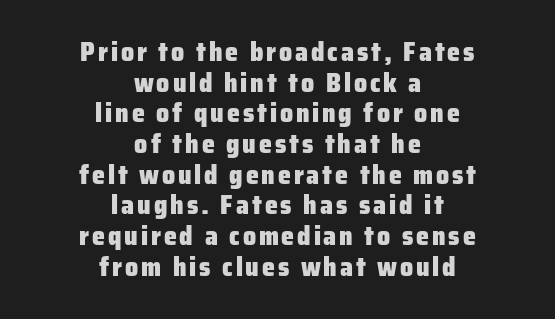
The image shows 26 px bold type, upright; set centered, line spacing 1.18x, not underlined.
